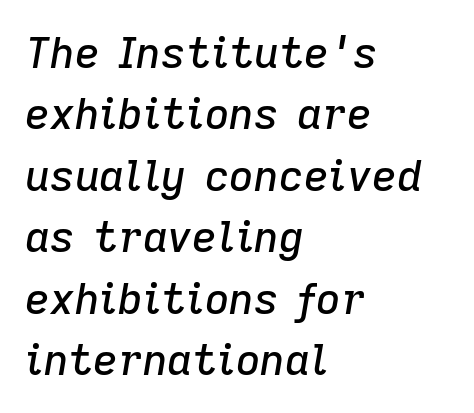
{"italic": "yes", "lean": "right", "slant_degrees": 9, "width": "normal", "stroke_contrast": "low", "x_height": "medium", "monospaced": "no", "underline": "no", "align": "left", "line_spacing": "normal", "line_spacing_ratio": 1.43, "letter_spacing": "normal", "letter_spacing_em": 0.0, "glyph_px": 43}
